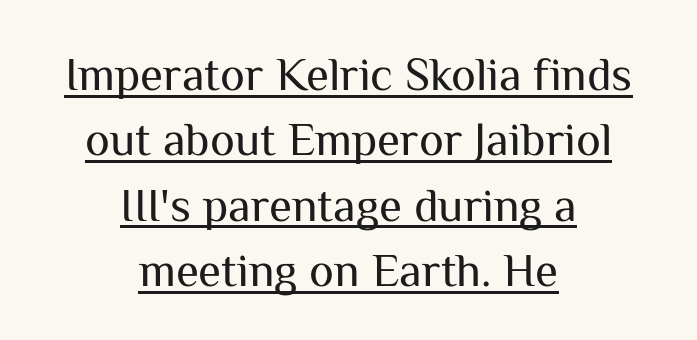
The image shows 47 px regular-weight sans-serif type, upright; set centered, normal line spacing (1.39x), normal letter spacing, underlined; medium stroke contrast and a medium x-height.
